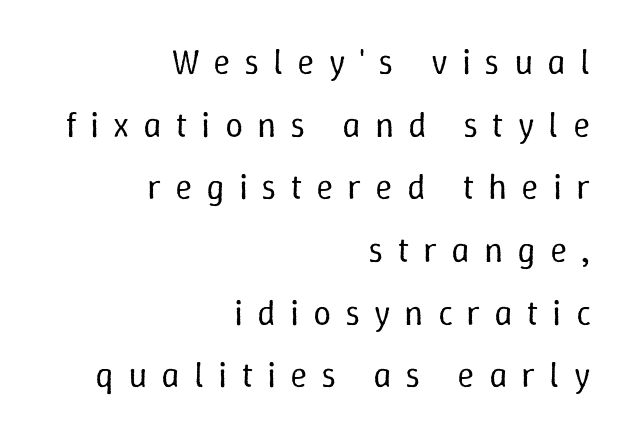
The image shows 36 px regular-weight type, upright; set right-aligned, line spacing 1.74x, unusually wide letter spacing (+0.39 em), not underlined; low stroke contrast and a medium x-height.
